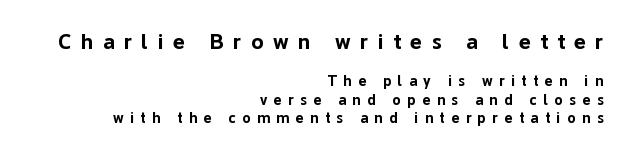
Caption: multi-line text, flush right, ragged left. Does the bottom block carry the larger type? No, the top block does. The letters are bold, with thick, heavy strokes. Students, note that the glyphs here are deliberately spaced far apart. This is roman type, the default non-slanted kind.
